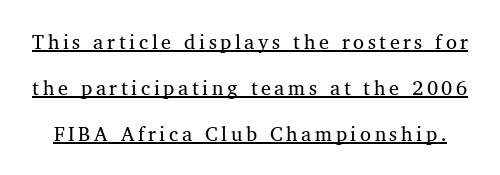
Is this a heavy cut? Hardly; it is regular or lighter. Like a heading marked for emphasis, these lines bear an underscore. Whoever set this chose breathing room over compactness in the vertical rhythm.
